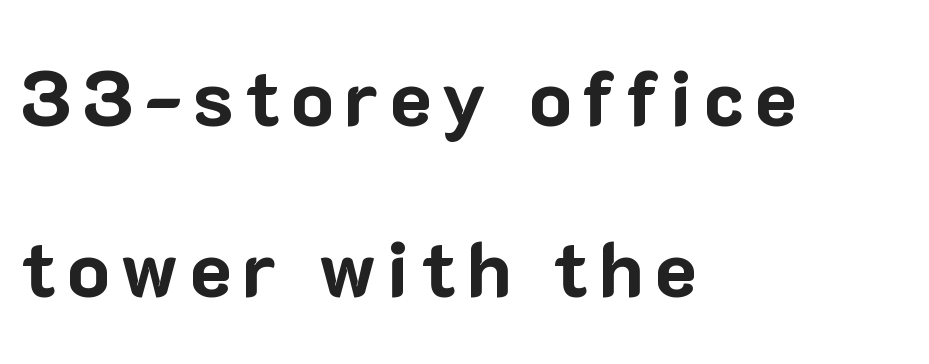
The image shows 79 px bold sans-serif type, upright; set left-aligned, loose line spacing (2.17x), not underlined; low stroke contrast and a medium x-height.
